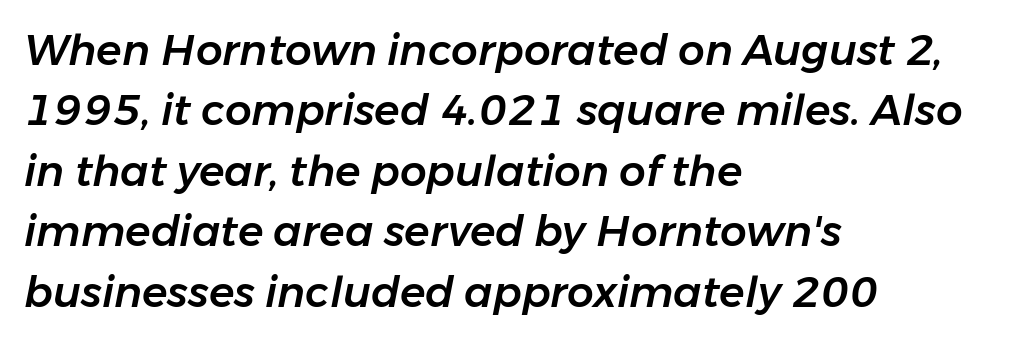
{"italic": "yes", "lean": "right", "slant_degrees": 11, "width": "normal", "stroke_contrast": "low", "x_height": "medium", "monospaced": "no", "underline": "no", "align": "left", "line_spacing": "normal", "line_spacing_ratio": 1.44, "letter_spacing": "normal", "letter_spacing_em": 0.0, "glyph_px": 42}
